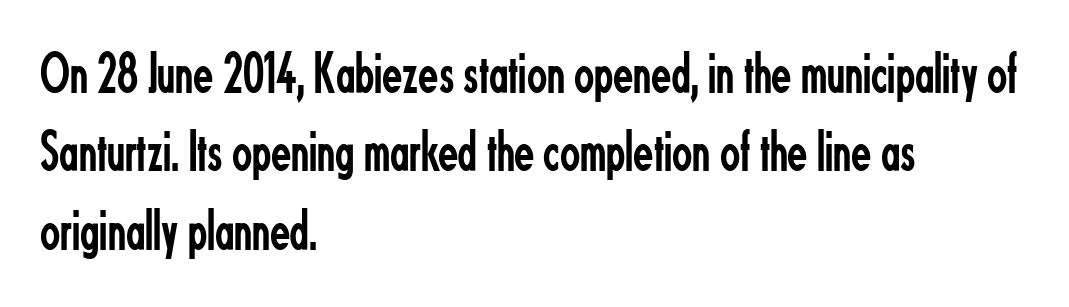
No feet cap the strokes, marking this as sans-serif type. Does the leading feel generous? No, just average. The strip under each line holds only bare page. Look at the tracking — it's just the regular setting, nothing added. The letters look calm and open, with moderate or lighter stems.
